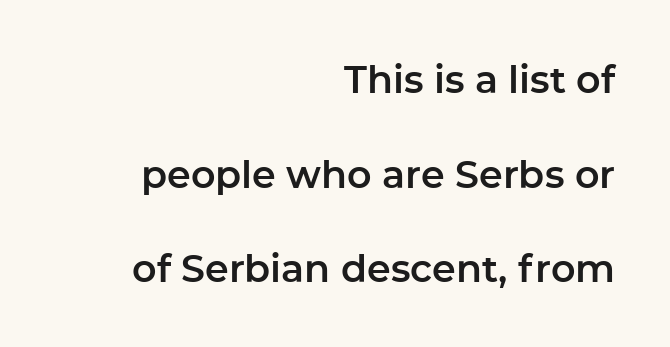
Q: Is the text italic (slanted)? A: No, it is upright.
Q: Is the typeface a serif or a sans-serif typeface? A: Sans-serif.
Q: Is the text underlined? A: No.
Q: How is the paragraph aligned? A: Right-aligned.
Q: Is the spacing between letters normal or unusually wide? A: Normal.
Q: Is the spacing between lines tight, normal or loose? A: Loose.
Q: Width (condensed, normal, or wide)? A: Normal.
Q: Stroke contrast? A: Low.
Q: x-height? A: Medium.
Q: Monospaced? A: No.
